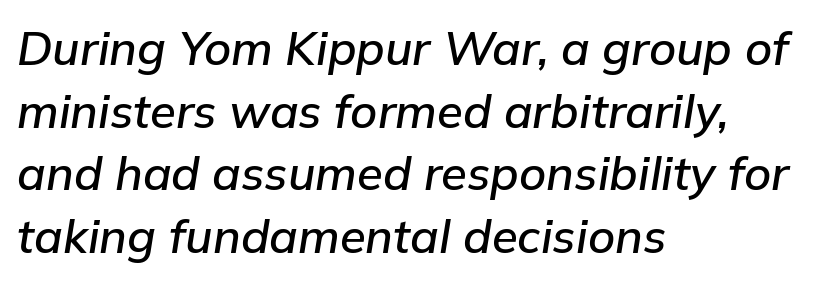
The image shows 47 px text type, italic (leaning right); set left-aligned, normal line spacing (1.33x), normal letter spacing, not underlined; low stroke contrast and a medium x-height.
